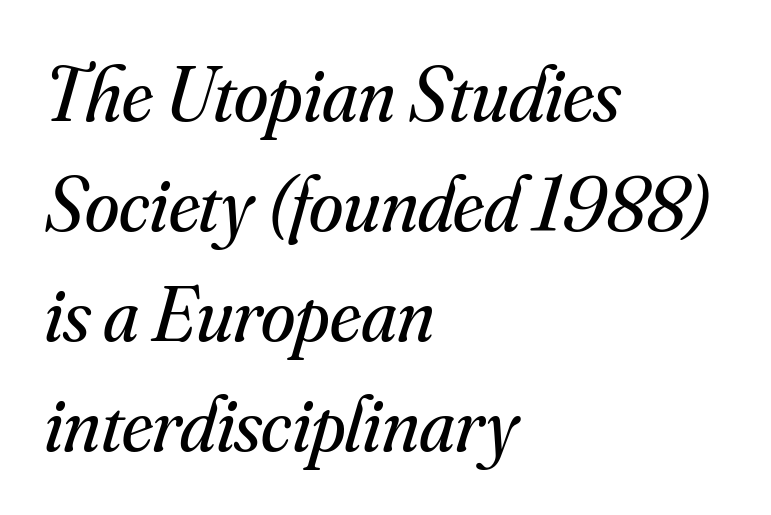
{"serif": "yes", "italic": "yes", "lean": "right", "slant_degrees": 16, "bold": "no", "weight": "regular", "width": "normal", "stroke_contrast": "medium", "x_height": "small", "monospaced": "no", "underline": "no", "align": "left", "line_spacing": "normal", "line_spacing_ratio": 1.41, "letter_spacing": "normal", "letter_spacing_em": 0.0, "glyph_px": 78}
